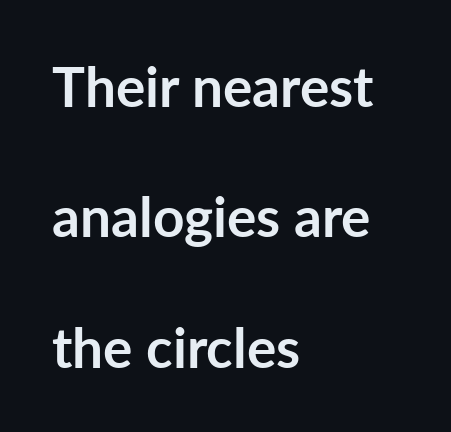
The space between consecutive lines is lavish. The rag falls on the right side of this text block. The typeface chosen for these lines omits serifs. Spacing verdict: proportional, widths tailored to each character. Clear beneath every line of the passage. You could call the tracking neutral — neither tight nor loose.
